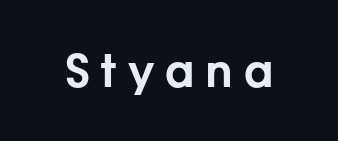
The image shows 44 px sans-serif type, upright; set unusually wide letter spacing (+0.24 em), not underlined; low stroke contrast and a medium x-height.
